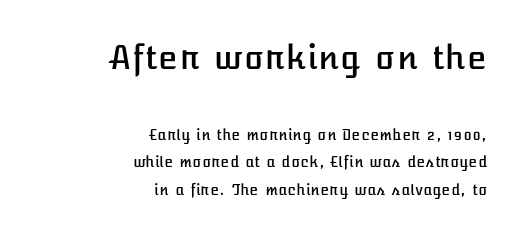
{"italic": "no", "width": "normal", "stroke_contrast": "low", "x_height": "medium", "underline": "no", "align": "right", "line_spacing": "loose", "line_spacing_ratio": 1.97, "letter_spacing": "normal", "letter_spacing_em": 0.0, "larger_block": "first", "size_ratio": 2.29, "glyph_px": 32}
